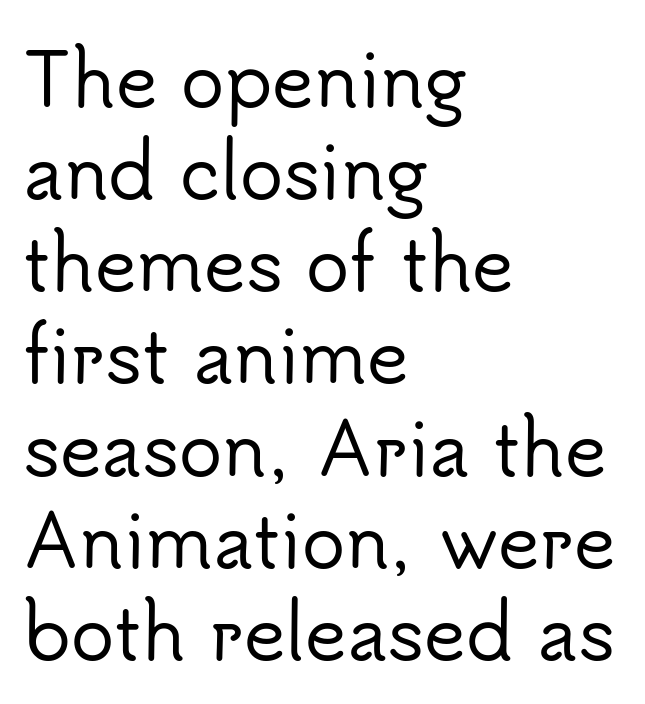
{"serif": "no", "italic": "no", "width": "normal", "stroke_contrast": "low", "x_height": "small", "monospaced": "no", "underline": "no", "align": "left", "line_spacing": "normal", "line_spacing_ratio": 1.28, "letter_spacing": "normal", "letter_spacing_em": 0.0, "glyph_px": 72}
